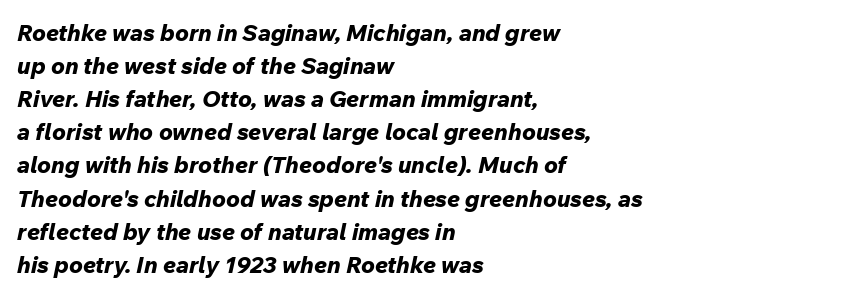
Q: Is the text bold? A: Yes.
Q: Is the text italic (slanted)? A: Yes, it leans right by about 12 degrees.
Q: Is the text underlined? A: No.
Q: How is the paragraph aligned? A: Left-aligned.
Q: Is the spacing between letters normal or unusually wide? A: Normal.
Q: Is the spacing between lines tight, normal or loose? A: Normal.
